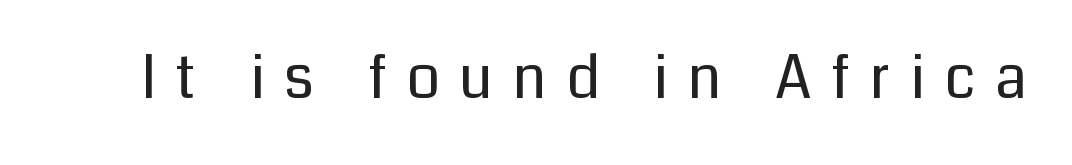
Q: Is the text bold? A: No.
Q: Is the text italic (slanted)? A: No, it is upright.
Q: Is the typeface a serif or a sans-serif typeface? A: Sans-serif.
Q: Is the text underlined? A: No.
Q: Is the spacing between letters normal or unusually wide? A: Unusually wide.
Q: Width (condensed, normal, or wide)? A: Normal.
Q: Stroke contrast? A: Low.
Q: x-height? A: Medium.
Q: Monospaced? A: No.
